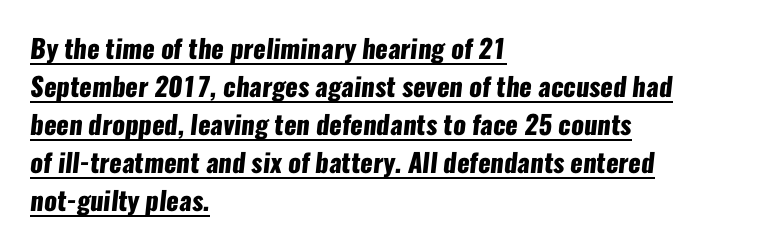
The sample has been set heavy, in full bold. The specimen includes a rule beneath the text block's lines. Does the leading feel generous? No, just average. Spacing between characters is what you'd get straight out of the box.
